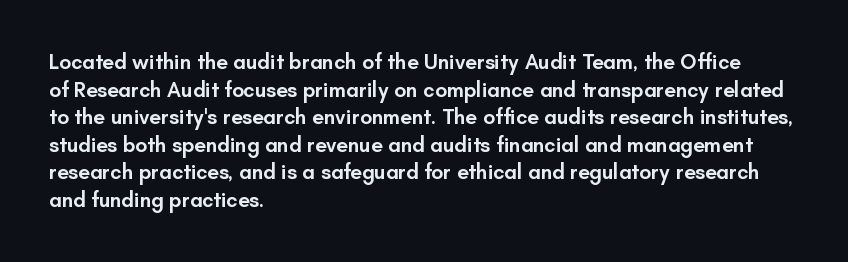
Q: Is the text bold? A: Semi-bold.
Q: Is the text italic (slanted)? A: No, it is upright.
Q: Is the text underlined? A: No.
Q: How is the paragraph aligned? A: Left-aligned.
Q: Is the spacing between letters normal or unusually wide? A: Normal.
Q: Is the spacing between lines tight, normal or loose? A: Normal.
